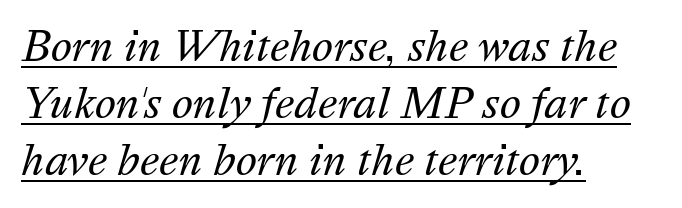
Regular leading. Students, note that the glyphs here touch the page at normal intervals. This is not heavy type; no bold has been used. Compared with a centered layout, this one pins lines to the left instead.
